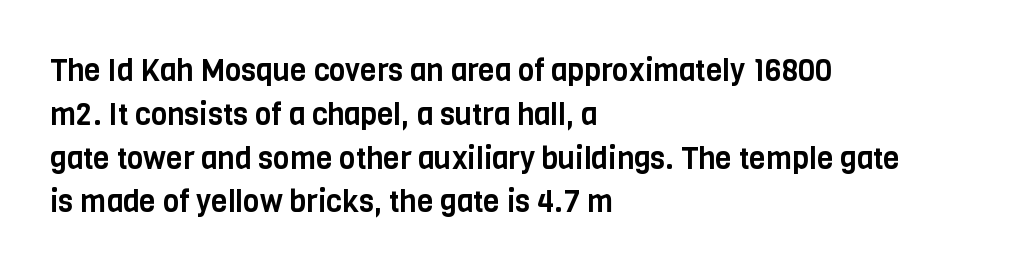
{"serif": "no", "italic": "no", "width": "condensed", "stroke_contrast": "low", "x_height": "large", "monospaced": "no", "underline": "no", "align": "left", "line_spacing": "normal", "line_spacing_ratio": 1.46, "letter_spacing": "normal", "letter_spacing_em": 0.0, "glyph_px": 30}
